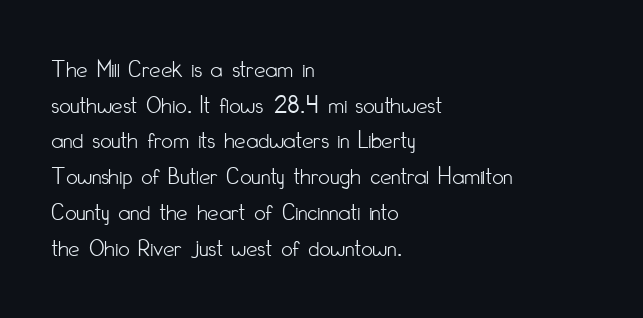
{"italic": "no", "bold": "no", "underline": "no", "align": "left", "line_spacing": "normal", "line_spacing_ratio": 1.43, "letter_spacing": "normal", "letter_spacing_em": 0.0, "glyph_px": 25}
